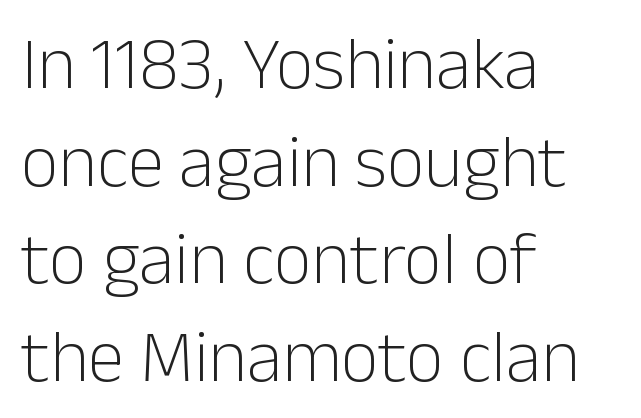
The image shows 74 px light sans-serif type, upright; set left-aligned, normal line spacing (1.32x), normal letter spacing, not underlined; low stroke contrast and a medium x-height.
